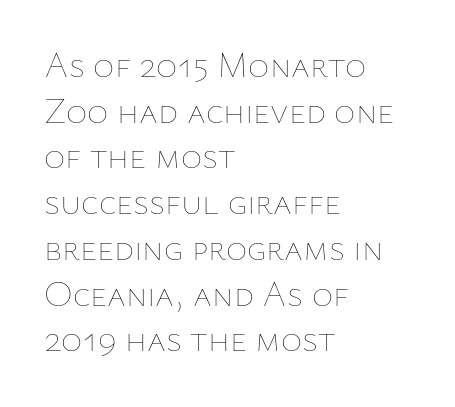
Q: Is the text bold? A: No.
Q: Is the text italic (slanted)? A: No, it is upright.
Q: Is the text underlined? A: No.
Q: How is the paragraph aligned? A: Left-aligned.
Q: Is the spacing between letters normal or unusually wide? A: Normal.
Q: Is the spacing between lines tight, normal or loose? A: Normal.
Q: Width (condensed, normal, or wide)? A: Normal.
Q: Stroke contrast? A: Low.
Q: x-height? A: Medium.
Q: Monospaced? A: No.
